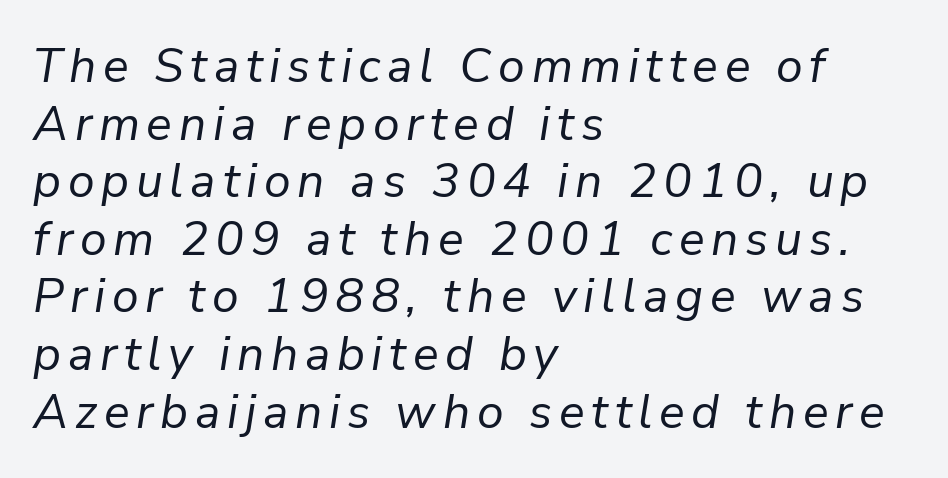
Q: Is the text bold? A: No.
Q: Is the text italic (slanted)? A: Yes, it leans right by about 9 degrees.
Q: Is the text underlined? A: No.
Q: How is the paragraph aligned? A: Left-aligned.
Q: Width (condensed, normal, or wide)? A: Normal.
Q: Stroke contrast? A: Low.
Q: x-height? A: Medium.
Q: Monospaced? A: No.
